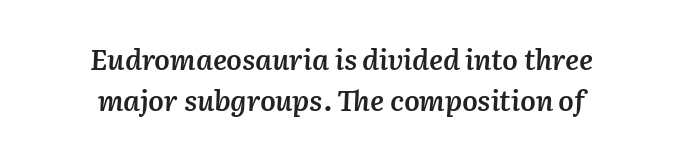
{"italic": "yes", "lean": "right", "slant_degrees": 2, "bold": "semi", "weight": "semibold", "width": "normal", "stroke_contrast": "medium", "x_height": "medium", "monospaced": "no", "underline": "no", "align": "center", "line_spacing": "normal", "line_spacing_ratio": 1.45, "letter_spacing": "normal", "letter_spacing_em": 0.0, "glyph_px": 28}
